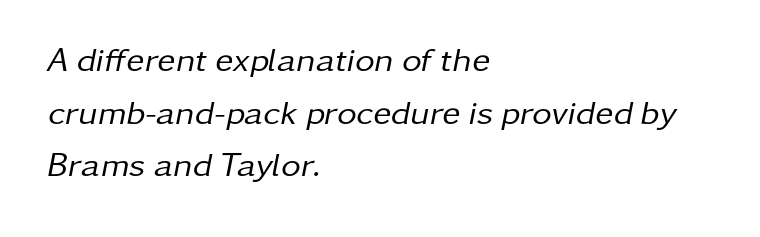
{"italic": "yes", "lean": "right", "slant_degrees": 11, "bold": "no", "weight": "regular", "width": "normal", "stroke_contrast": "low", "x_height": "medium", "monospaced": "no", "underline": "no", "align": "left", "line_spacing": "normal", "line_spacing_ratio": 1.55, "letter_spacing": "normal", "letter_spacing_em": 0.0, "glyph_px": 34}
